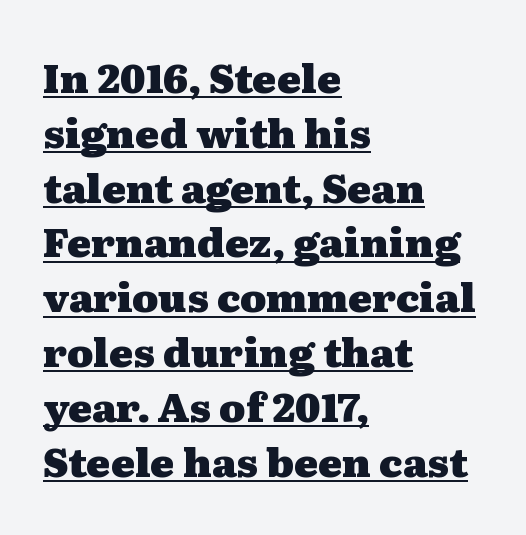
{"serif": "yes", "italic": "no", "bold": "yes", "weight": "heavy", "width": "wide", "stroke_contrast": "medium", "x_height": "medium", "monospaced": "no", "underline": "yes", "align": "left", "line_spacing": "normal", "line_spacing_ratio": 1.37, "letter_spacing": "normal", "letter_spacing_em": 0.0, "glyph_px": 40}
